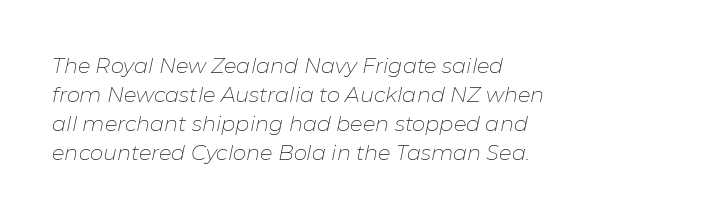
Q: Is the text bold? A: No.
Q: Is the text italic (slanted)? A: Yes, it leans right by about 11 degrees.
Q: Is the text underlined? A: No.
Q: How is the paragraph aligned? A: Left-aligned.
Q: Is the spacing between letters normal or unusually wide? A: Normal.
Q: Is the spacing between lines tight, normal or loose? A: Normal.
